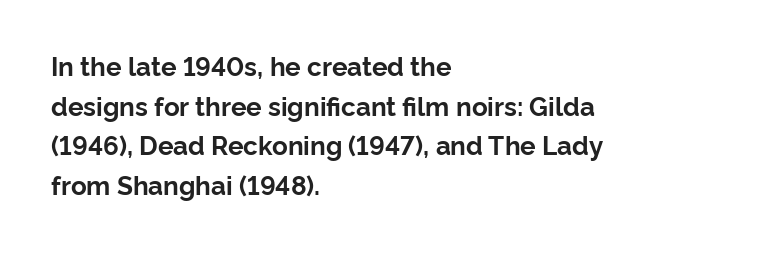
{"italic": "no", "bold": "yes", "underline": "no", "align": "left", "line_spacing": "normal", "line_spacing_ratio": 1.52, "letter_spacing": "normal", "letter_spacing_em": 0.0, "glyph_px": 26}
